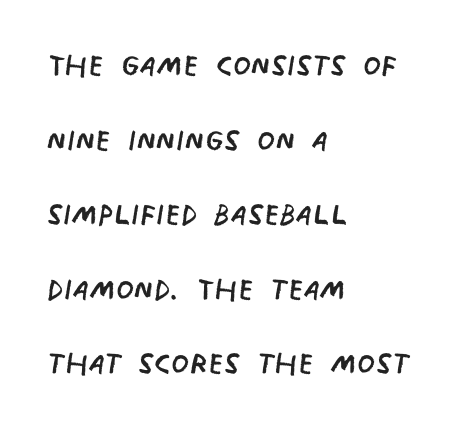
Examine the stroke ends and you'll find no serifs. Is the stroke heavy? The answer is a plain regular-or-lighter. The rendering anchors every line to the left-hand side. Type without underlining.
